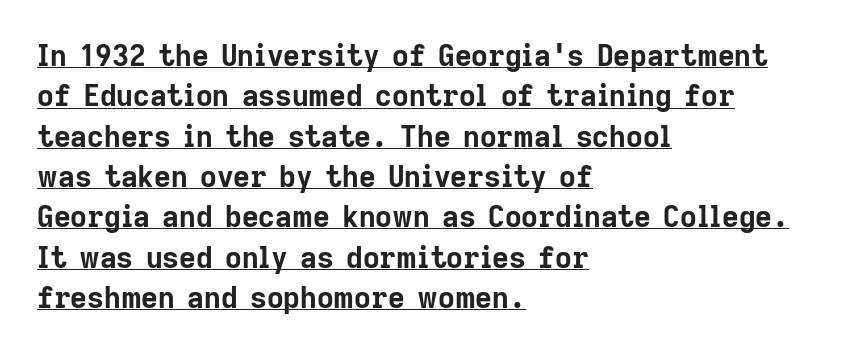
{"serif": "no", "italic": "no", "bold": "yes", "weight": "bold", "width": "normal", "stroke_contrast": "low", "x_height": "medium", "monospaced": "no", "underline": "yes", "align": "left", "line_spacing": "normal", "line_spacing_ratio": 1.39, "letter_spacing": "normal", "letter_spacing_em": 0.0, "glyph_px": 29}
